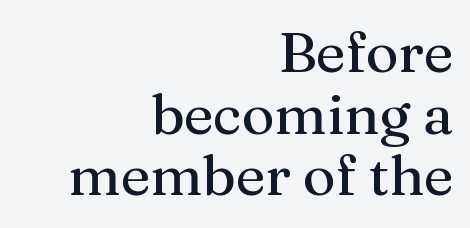
Q: Is the text italic (slanted)? A: No, it is upright.
Q: Is the typeface a serif or a sans-serif typeface? A: Serif.
Q: Is the text underlined? A: No.
Q: How is the paragraph aligned? A: Right-aligned.
Q: Is the spacing between letters normal or unusually wide? A: Normal.
Q: Is the spacing between lines tight, normal or loose? A: Tight.
Q: Width (condensed, normal, or wide)? A: Normal.
Q: Stroke contrast? A: Medium.
Q: x-height? A: Medium.
Q: Monospaced? A: No.
